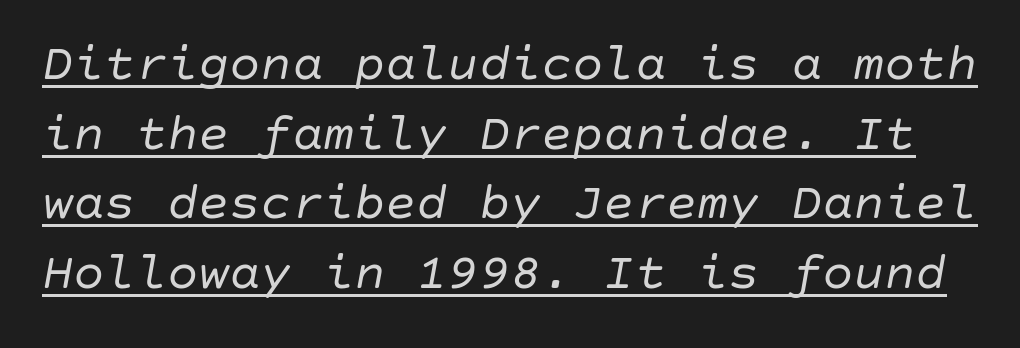
The image shows 52 px regular-weight type, italic (leaning right); set normal line spacing (1.34x), normal letter spacing, underlined; low stroke contrast and a large x-height.
